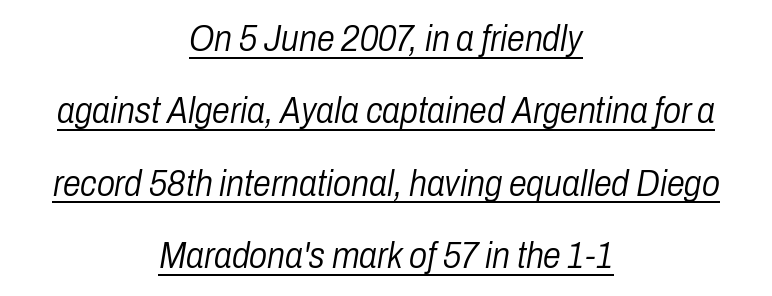
{"italic": "yes", "lean": "right", "slant_degrees": 10, "bold": "no", "weight": "light", "width": "condensed", "stroke_contrast": "low", "x_height": "medium", "monospaced": "no", "underline": "yes", "align": "center", "line_spacing": "loose", "line_spacing_ratio": 2.01, "letter_spacing": "normal", "letter_spacing_em": 0.0, "glyph_px": 36}
